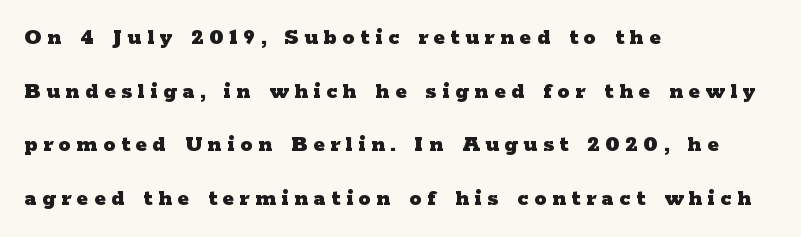
Characters remain perfectly vertical along every line. One-word summary of the alignment: left. Leading is clearly above the norm, producing a sparse column. Thick stems and heavy bowls — unmistakably bold. Decoration check: the copy has no underline.
